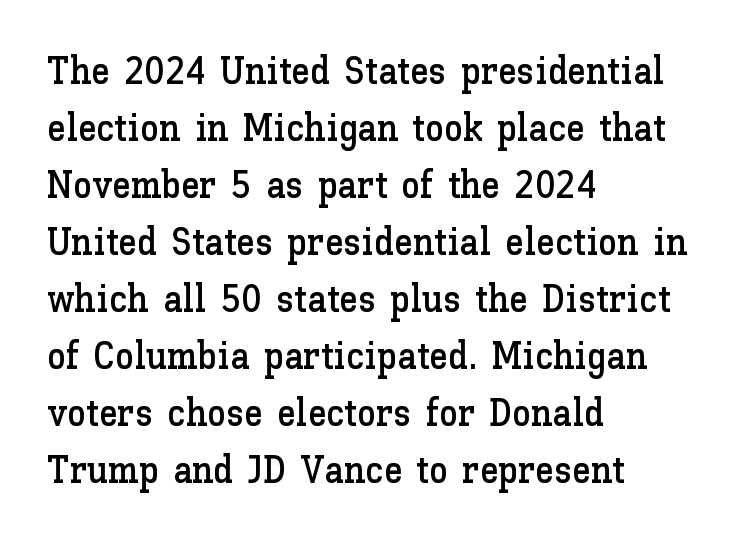
Notice how descenders clear the ascenders below comfortably — that's standard leading. Italic: no, the glyphs are upright roman. Is this a fixed-width face? No — the glyphs have proportional, varying widths. Caption: standard tracking, unaltered. The compositor pushed each line to the left boundary. Unmarked baselines from the first word to the last.
